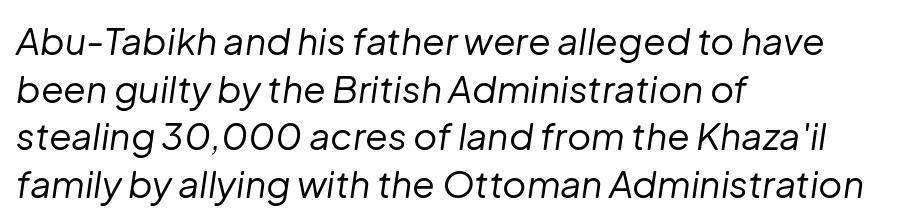
The image shows 37 px regular-weight type, italic (leaning right); set left-aligned, normal line spacing (1.29x), normal letter spacing, not underlined; low stroke contrast and a medium x-height.
